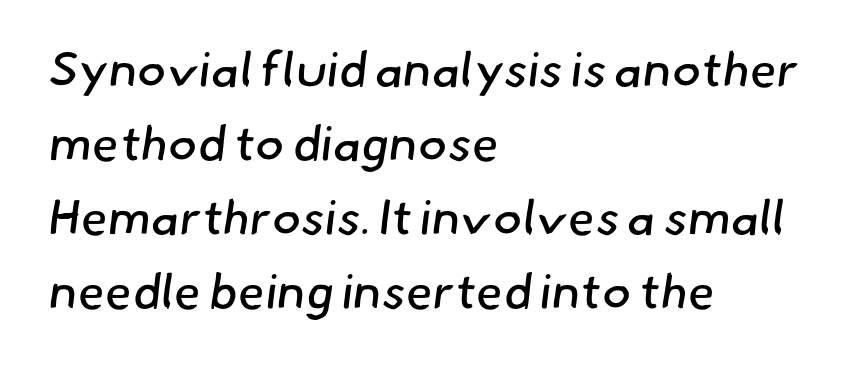
Horizontally, the lines are justified to the leading edge only. The block of text has a typical density, with ordinary space between rows. A quiet, ordinary-to-light weight characterises the typeface. Here the designer chose a conventional face with non-uniform glyph widths. How are the letters spaced? Ordinarily, with no added tracking. Each row of text sits above clean, open space.
